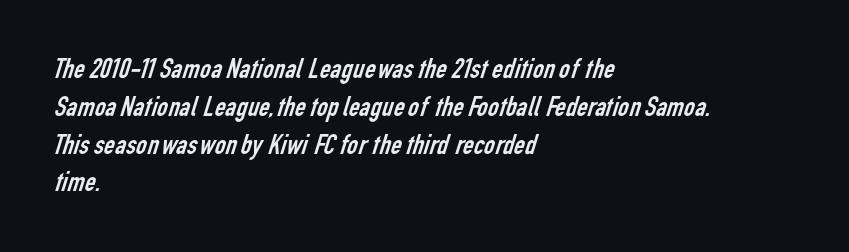
Q: Is the text bold? A: No.
Q: Is the typeface a serif or a sans-serif typeface? A: Sans-serif.
Q: Is the text underlined? A: No.
Q: How is the paragraph aligned? A: Left-aligned.
Q: Is the spacing between letters normal or unusually wide? A: Normal.
Q: Is the spacing between lines tight, normal or loose? A: Normal.
Q: Width (condensed, normal, or wide)? A: Condensed.
Q: Stroke contrast? A: Low.
Q: x-height? A: Medium.
Q: Monospaced? A: No.
